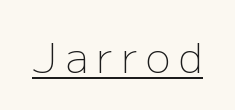
The image shows 41 px light sans-serif type, upright; set unusually wide letter spacing (+0.21 em), underlined; low stroke contrast and a medium x-height.
